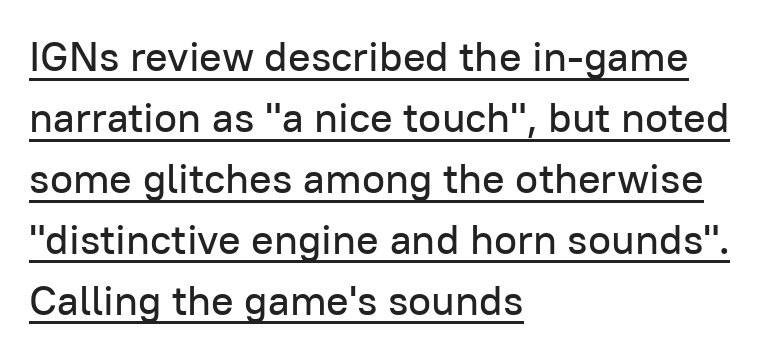
The font's upright variant was chosen for this text. Short note: letters normally spaced. These lines are rendered in a variable-pitch font. Alignment: flush left.
